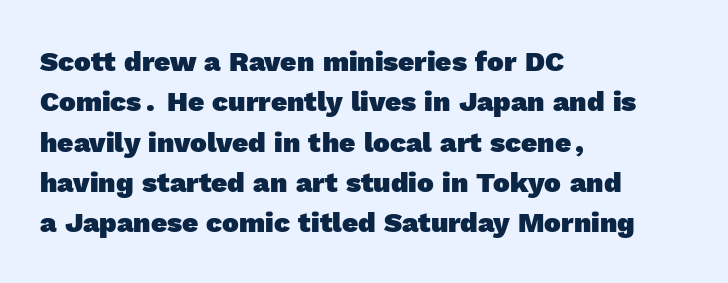
The image shows 28 px heavy sans-serif type; set left-aligned, normal line spacing (1.44x), normal letter spacing, not underlined; a medium x-height.
